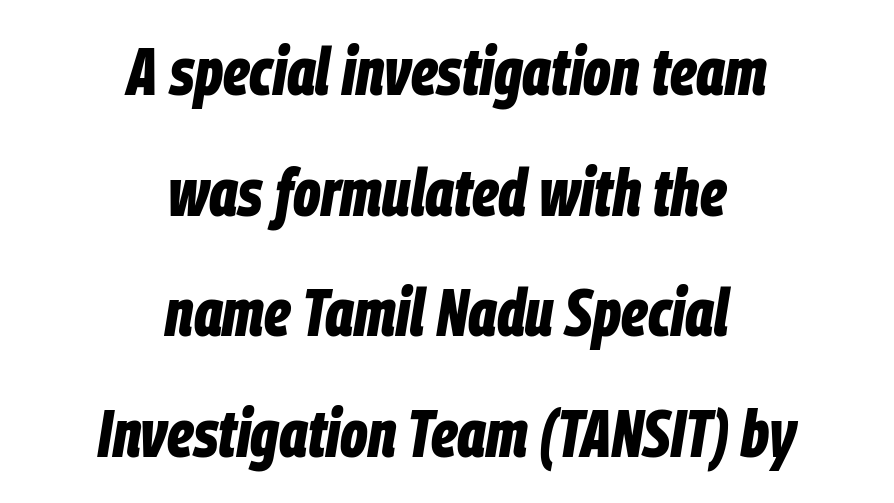
{"italic": "yes", "lean": "right", "slant_degrees": 9, "bold": "yes", "weight": "bold", "width": "condensed", "stroke_contrast": "low", "x_height": "large", "monospaced": "no", "underline": "no", "align": "center", "line_spacing_ratio": 1.8, "letter_spacing": "normal", "letter_spacing_em": 0.0, "glyph_px": 67}
